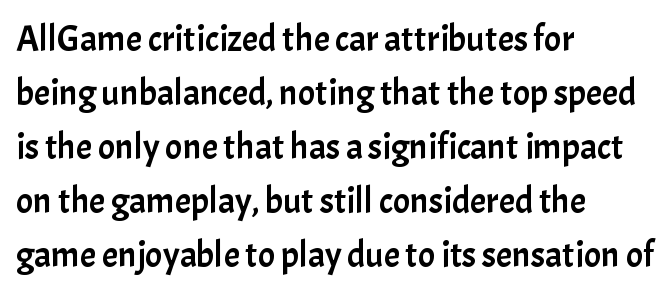
The image shows 36 px sans-serif type, upright; set left-aligned, normal line spacing (1.5x), normal letter spacing, not underlined; low stroke contrast and a medium x-height.
